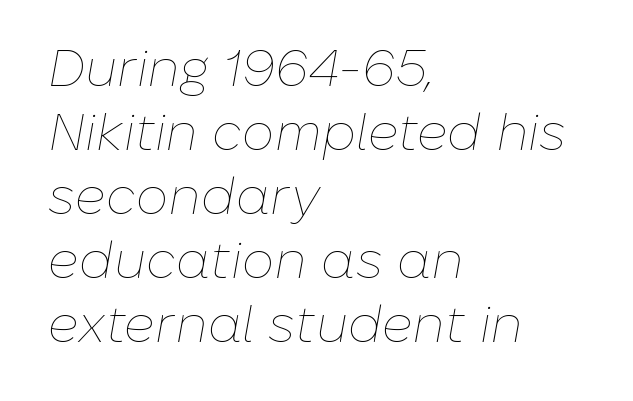
{"italic": "yes", "lean": "right", "slant_degrees": 10, "bold": "no", "weight": "thin", "width": "normal", "stroke_contrast": "low", "x_height": "medium", "monospaced": "no", "underline": "no", "align": "left", "line_spacing_ratio": 1.23, "letter_spacing": "normal", "letter_spacing_em": 0.0, "glyph_px": 52}
